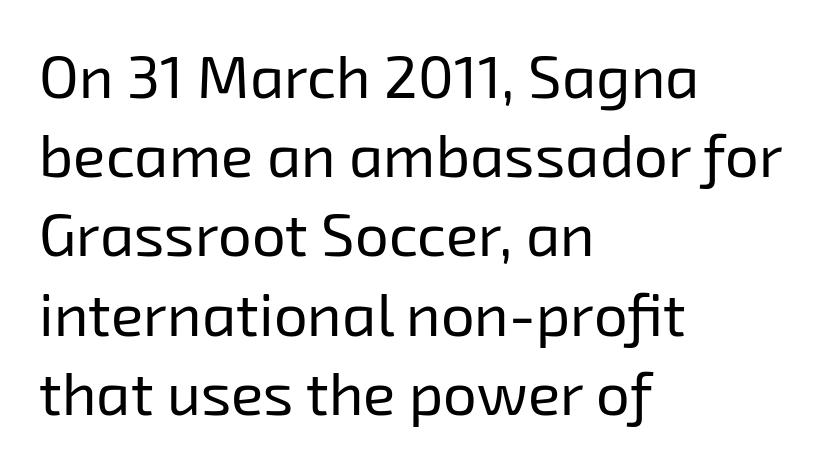
The rendering uses natural spacing where letterforms have individual widths. Heft: none added — not bold. Stroke terminals: plain, sans-serif. The rendering uses a moderate line-height, typical for paragraphs.
